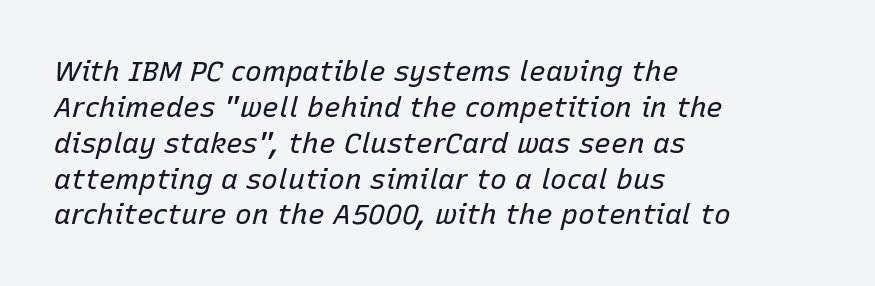
Q: Is the text bold? A: No.
Q: Is the text italic (slanted)? A: Yes, it leans right by about 15 degrees.
Q: Is the text underlined? A: No.
Q: How is the paragraph aligned? A: Left-aligned.
Q: Is the spacing between letters normal or unusually wide? A: Normal.
Q: Is the spacing between lines tight, normal or loose? A: Normal.
Q: Width (condensed, normal, or wide)? A: Normal.
Q: Stroke contrast? A: Low.
Q: x-height? A: Medium.
Q: Monospaced? A: No.
